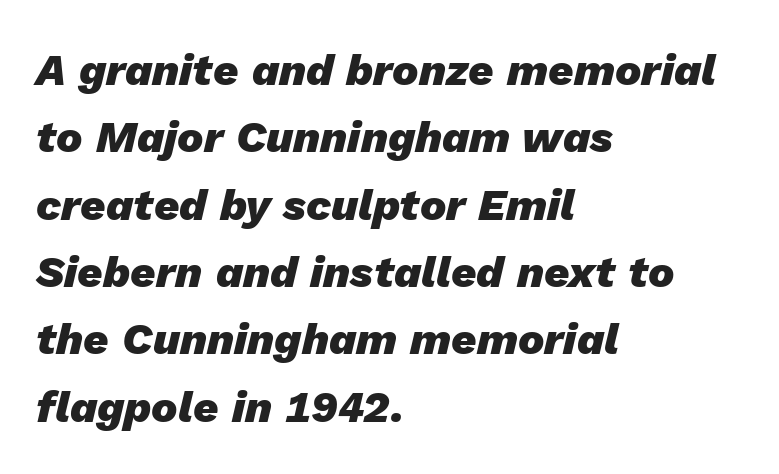
The image shows 44 px heavy type, italic (leaning right); set left-aligned, normal line spacing (1.53x), normal letter spacing, not underlined; low stroke contrast and a medium x-height.
